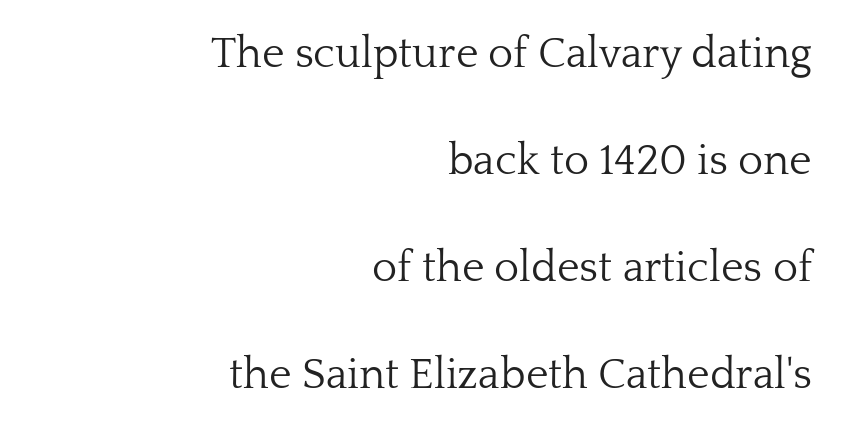
Unlike italic type, these characters show no tilt at all. Vertically, the passage feels expansive, rows floating well apart. The face used here is seriffed, in the tradition of book romans. The font is comparable to plain body text, perhaps lighter. Honestly, the letter spacing is just normal — you wouldn't notice it. This sample has the flowing, uneven cadence of proportional lettering.
